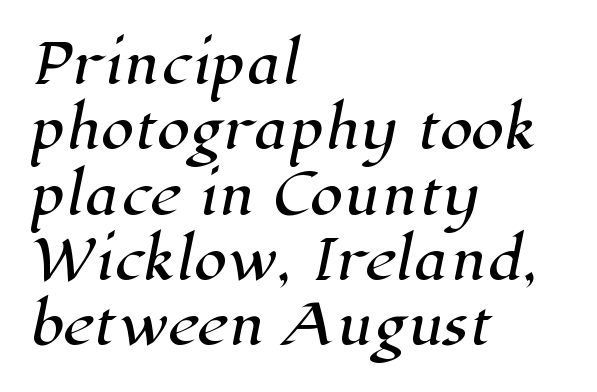
Each letter keeps its own natural width here, so spacing adapts to shape. Descenders are the only things crossing below the line. In CSS terms this would be text-align: left. Letterform terminals end in serifs throughout the passage. Does extra space separate the letters? No, they use regular spacing.
